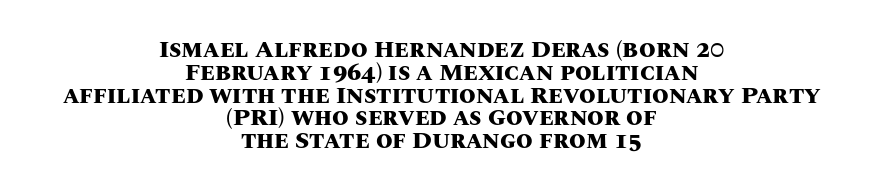
The image shows 24 px bold type, upright; set centered, tight line spacing (0.95x), normal letter spacing, not underlined.
